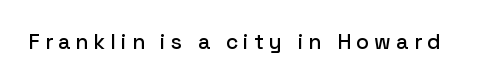
Ordinary non-slanted type is in use. Anything drawn beneath the words? Only blank space. Spacing between characters has been opened up far beyond the box default.
